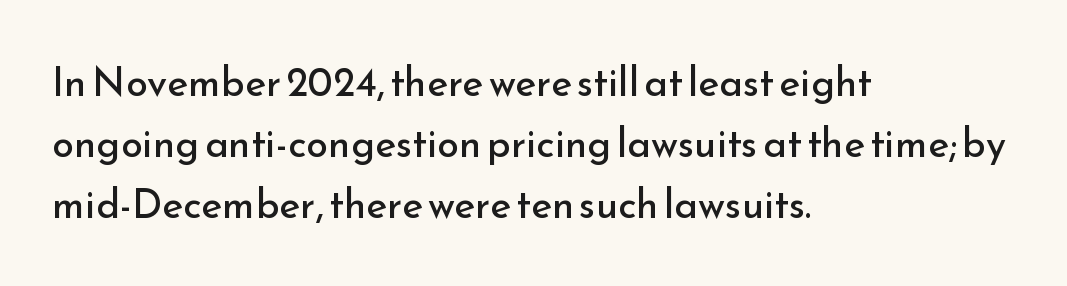
If you measured baseline to baseline, you'd find a middling distance. Is the type heavy? It reads as light-to-regular instead. The letters stand upright; this is a roman face. These lines are rendered in a variable-pitch font. The glyphs in this specimen are sans serif. No extra tracking has been applied to these lines.
